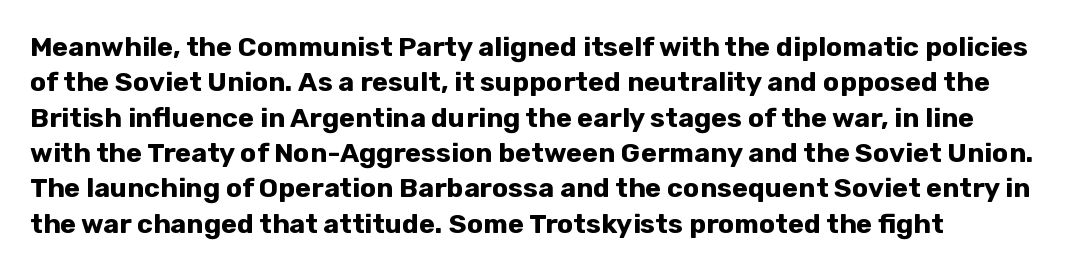
A clean baseline with only descenders dipping below it. These lines stack with their left ends in a neat column. Regular leading. Pretty heavy lettering here — definitely bold. Does extra space separate the letters? No, they use regular spacing.
